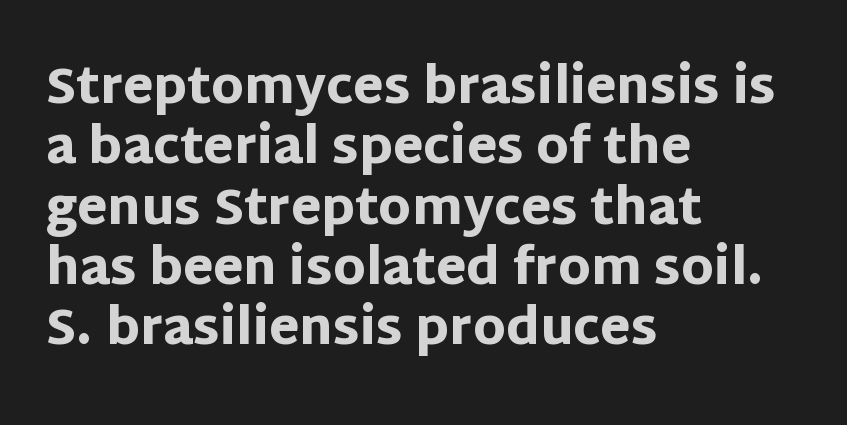
Which margin do the lines hug? The left one — the right edge is uneven. Beneath every word, the page is bare. The rendering uses a bold face; every stroke is thick and dark. The passage shown is typed in a proportional face where columns would drift. No italicization has been applied; the sample stays upright. Between one letter and the next there's only the usual sliver of space.
